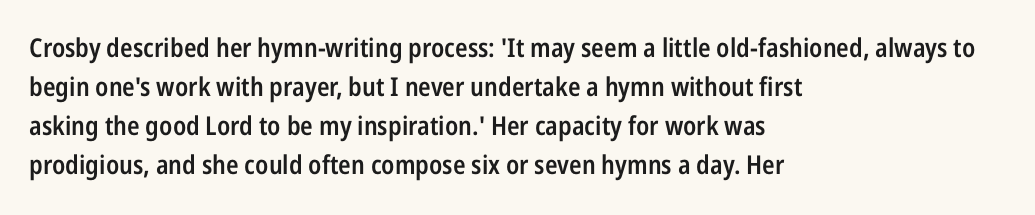
The image shows 26 px text type, upright; set left-aligned, normal line spacing (1.5x), normal letter spacing, not underlined.
